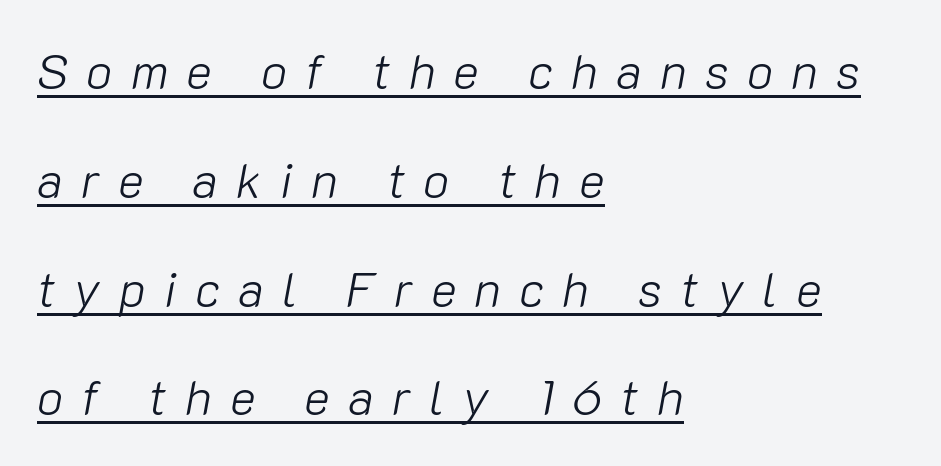
Loose tracking; the words dissolve into strings of separated letters. No heavy texture on the line: the type isn't bold. The passage shown stacks its lines with a broad gap. Think of a printed novel: that variable character pitch is what you see here. The text block is weighted toward the left margin, trailing off unevenly rightward. The sample's only ornament is a line tracing under the words.
